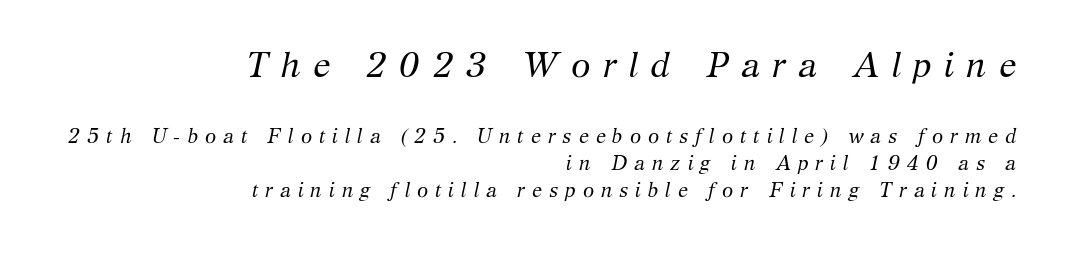
Caption: face not bold, strokes unweighted. Serifs: yes, visible at the terminals of the letterforms. Is the letter spacing exaggerated? Yes — the characters are pushed far apart. Between these two stacked blocks, the higher one wins on size. This rendering features lettering with no underline.
